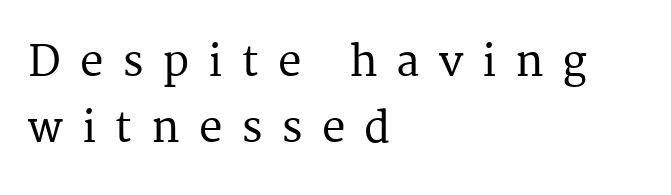
{"serif": "yes", "italic": "no", "width": "normal", "stroke_contrast": "medium", "x_height": "medium", "monospaced": "no", "underline": "no", "align": "left", "line_spacing": "normal", "line_spacing_ratio": 1.58, "letter_spacing": "wide", "letter_spacing_em": 0.45, "glyph_px": 42}
